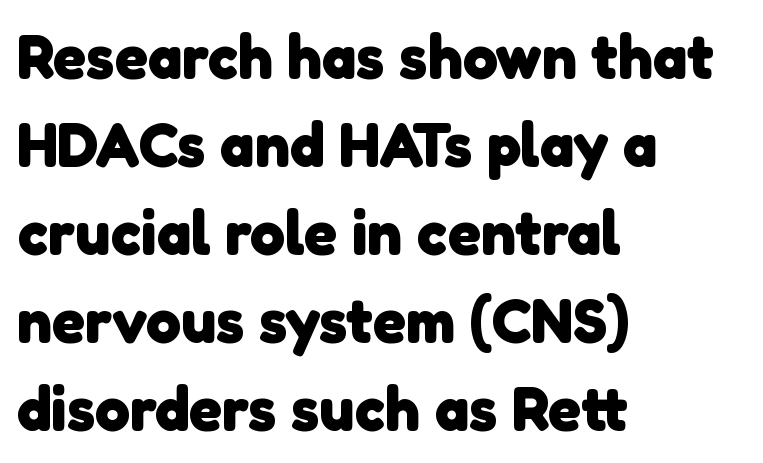
This sample keeps an unexceptional amount of space between lines. The strokes are fattened all the way to bold. Do the characters align in a grid? No, the font is proportional. Is the letter spacing exaggerated? No — it looks like the ordinary default. This sample uses a sans-serif face.
